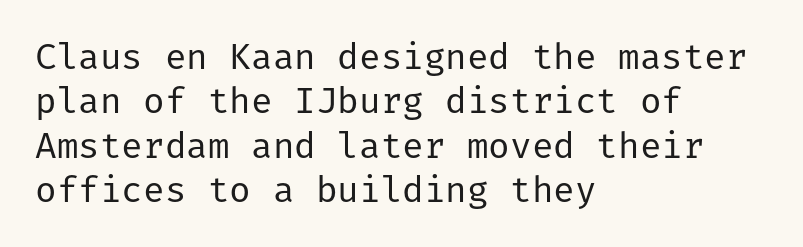
Check the space under the baseline: it is left empty. Characters follow at the spacing the type designer built in. Nothing sits at the stroke ends, so this counts as sans-serif. No extra ink here — the face is not bold. Short and long lines alike share a common starting point at left.
